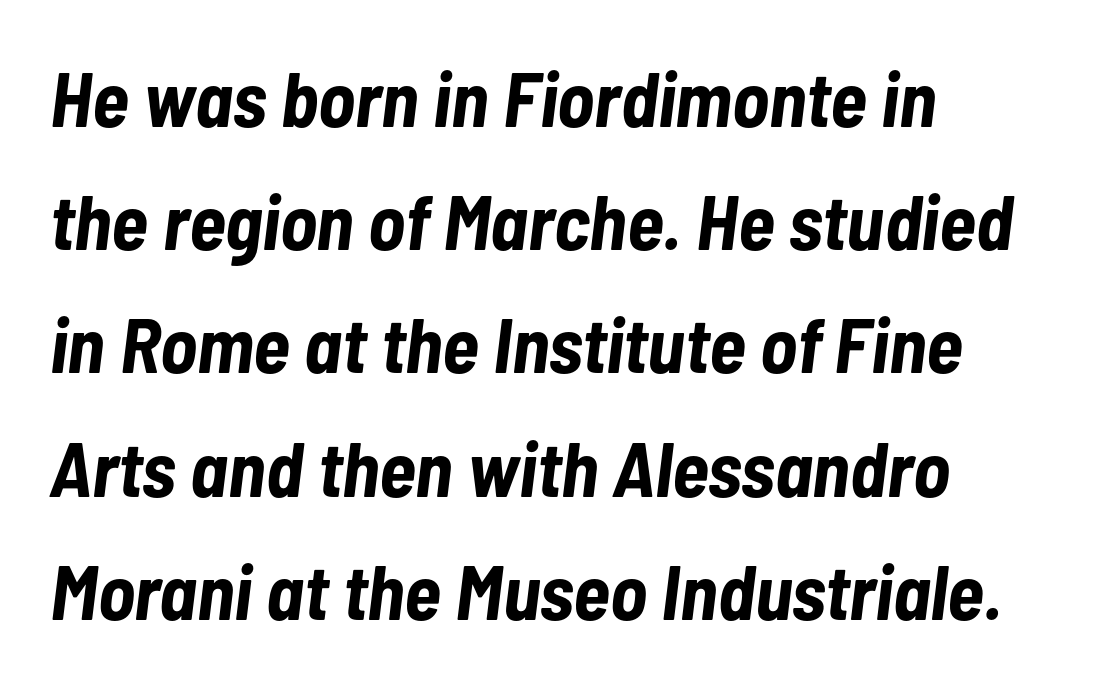
{"italic": "yes", "lean": "right", "slant_degrees": 7, "bold": "yes", "weight": "bold", "width": "condensed", "stroke_contrast": "low", "x_height": "medium", "monospaced": "no", "underline": "no", "align": "left", "line_spacing": "normal", "line_spacing_ratio": 1.6, "letter_spacing": "normal", "letter_spacing_em": 0.0, "glyph_px": 77}
